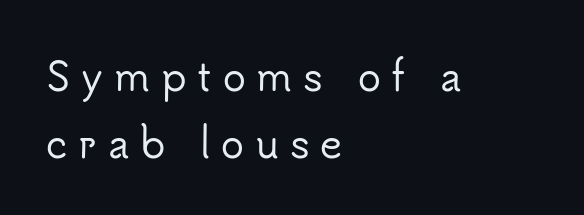
The image shows 38 px sans-serif type, upright; set left-aligned, line spacing 1.76x, unusually wide letter spacing (+0.29 em), not underlined; low stroke contrast and a small x-height.
